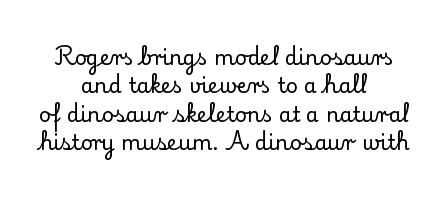
Q: Is the text italic (slanted)? A: No, it is upright.
Q: Is the text underlined? A: No.
Q: How is the paragraph aligned? A: Centered.
Q: Is the spacing between letters normal or unusually wide? A: Normal.
Q: Is the spacing between lines tight, normal or loose? A: Normal.
